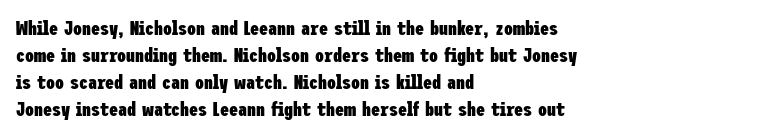
Q: Is the text bold? A: Yes.
Q: Is the text italic (slanted)? A: No, it is upright.
Q: Is the text underlined? A: No.
Q: How is the paragraph aligned? A: Left-aligned.
Q: Is the spacing between letters normal or unusually wide? A: Normal.
Q: Is the spacing between lines tight, normal or loose? A: Normal.
